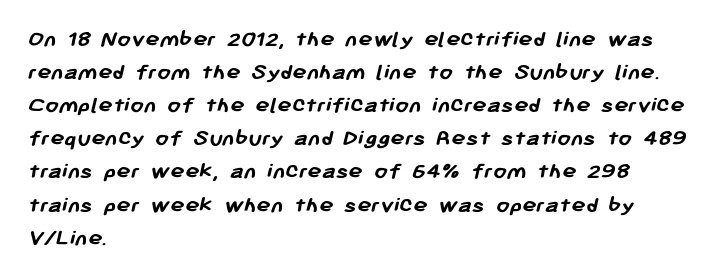
Honestly, the letter spacing is just normal — you wouldn't notice it. Typeset ragged right — the left edge is the straight one. The passage shown is emphatically bold. Lines of text with bare space underneath. The passage shown stacks its lines at a standard gap.
